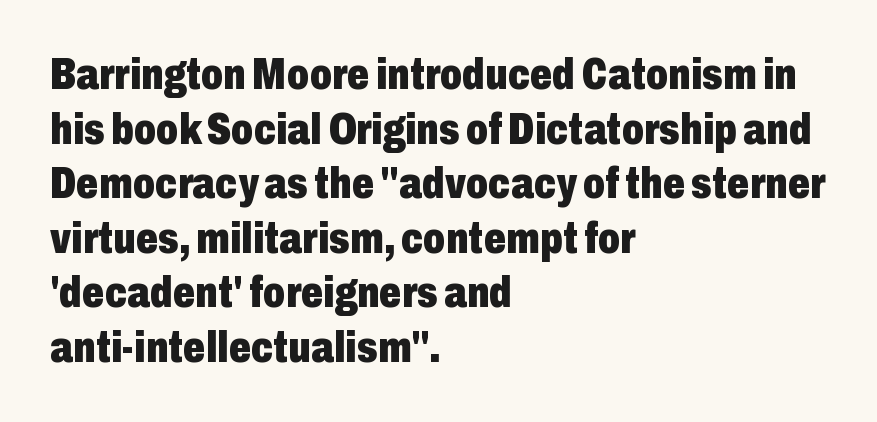
The image shows 44 px heavy, condensed sans-serif type, upright; set left-aligned, line spacing 1.24x, normal letter spacing, not underlined; low stroke contrast and a medium x-height.
